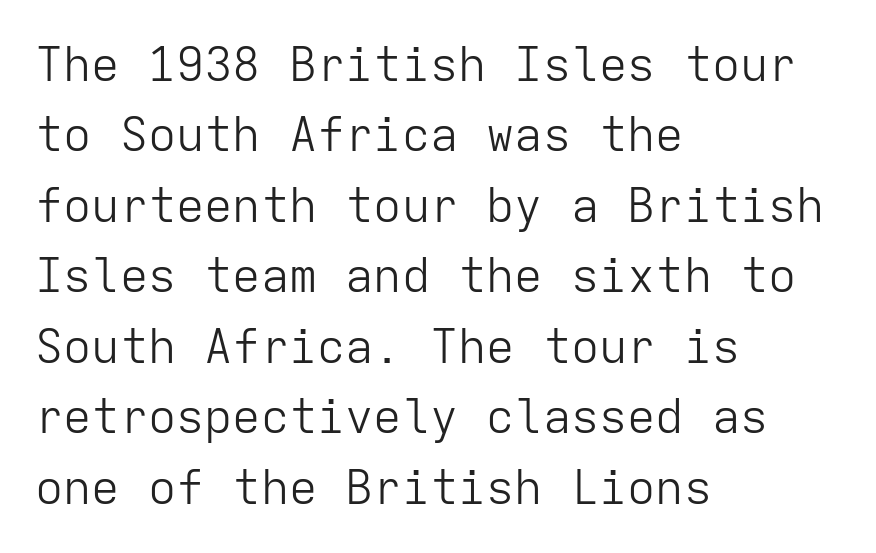
Q: Is the text bold? A: No.
Q: Is the text italic (slanted)? A: No, it is upright.
Q: Is the typeface a serif or a sans-serif typeface? A: Sans-serif.
Q: Is the text underlined? A: No.
Q: How is the paragraph aligned? A: Left-aligned.
Q: Is the spacing between letters normal or unusually wide? A: Normal.
Q: Is the spacing between lines tight, normal or loose? A: Normal.
Q: Width (condensed, normal, or wide)? A: Normal.
Q: Stroke contrast? A: Low.
Q: x-height? A: Medium.
Q: Monospaced? A: Yes.
